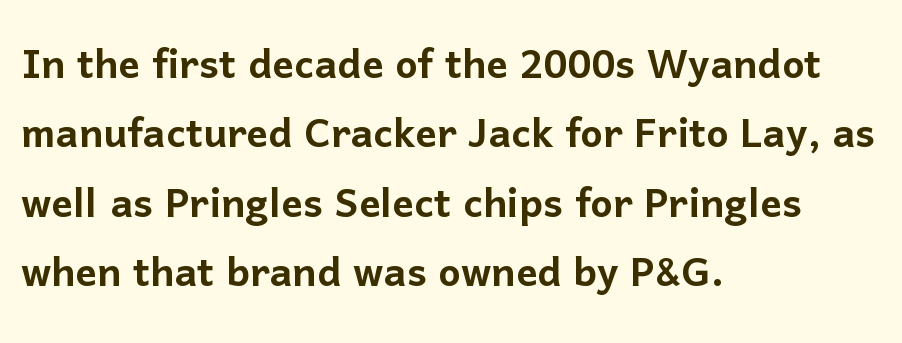
Letterform terminals end flat and unadorned throughout the passage. The rendering uses natural spacing where letterforms have individual widths. Each new line begins a customary step beneath the previous one. The lettering holds an erect, upright posture throughout.
